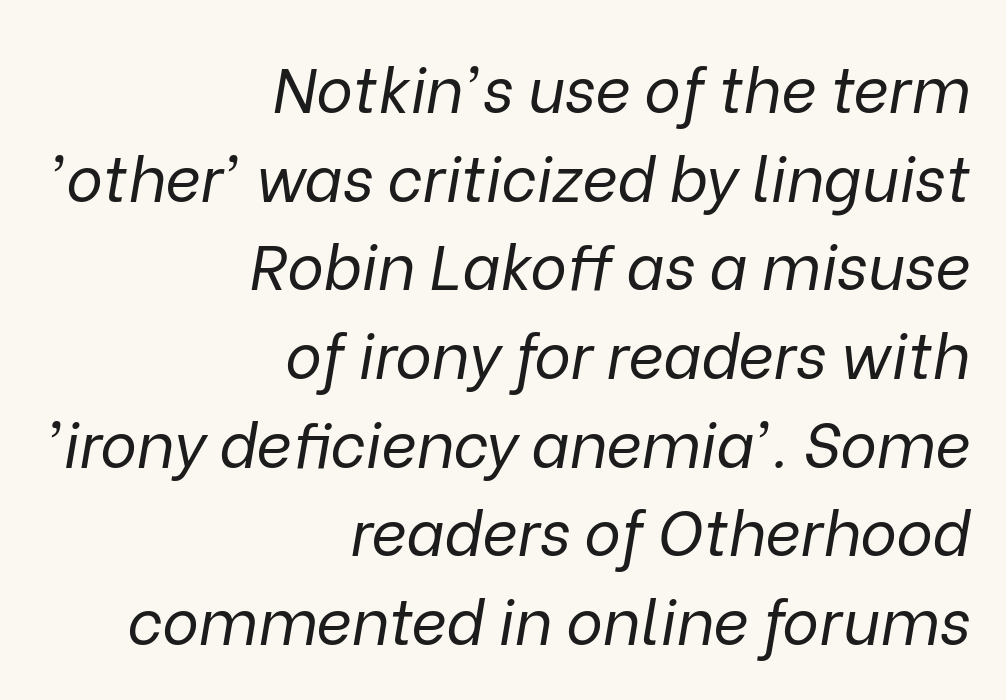
The image shows 62 px regular-weight type, italic (leaning right); set right-aligned, normal line spacing (1.43x), normal letter spacing, not underlined; low stroke contrast and a medium x-height.
